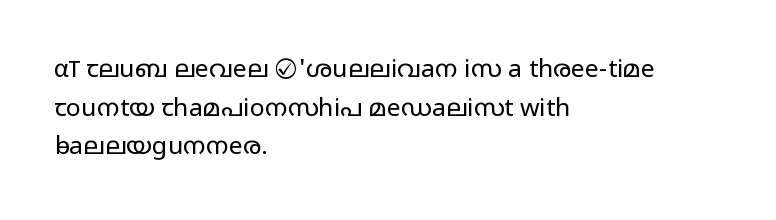
The image shows 25 px text type, upright; set left-aligned, normal line spacing (1.55x), normal letter spacing, not underlined.
